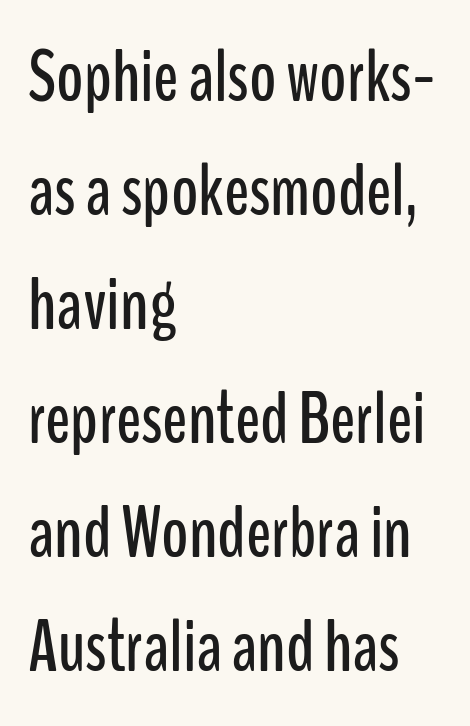
Q: Is the text italic (slanted)? A: No, it is upright.
Q: Is the typeface a serif or a sans-serif typeface? A: Sans-serif.
Q: Is the text underlined? A: No.
Q: How is the paragraph aligned? A: Left-aligned.
Q: Is the spacing between letters normal or unusually wide? A: Normal.
Q: Is the spacing between lines tight, normal or loose? A: Normal.
Q: Width (condensed, normal, or wide)? A: Condensed.
Q: Stroke contrast? A: Low.
Q: x-height? A: Medium.
Q: Monospaced? A: No.
